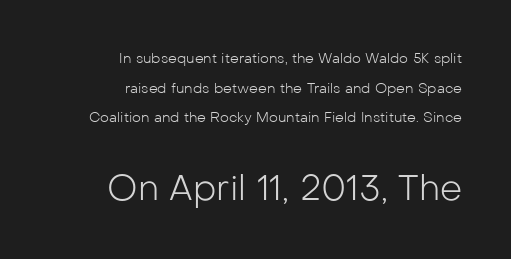
The image shows 35 px light sans-serif type, upright; set right-aligned, loose line spacing (2.11x), normal letter spacing, not underlined; the second (bottom) block is 2.5x larger; low stroke contrast and a medium x-height.
